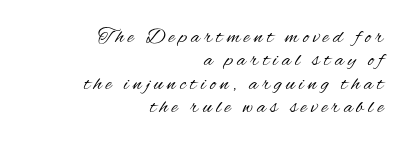
Does the copy run flush right? Yes — the right margin is perfectly even. Is the stroke heavy? The answer is a plain regular-or-lighter. Interline gaps are noticeably narrow in this sample. The type is letterspaced generously, with wide tracking. Nobody drew a line under any word here.
